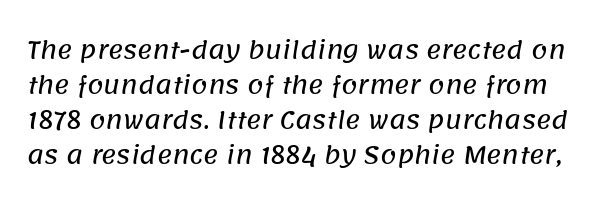
{"underline": "no", "line_spacing": "normal", "line_spacing_ratio": 1.52, "letter_spacing": "normal", "letter_spacing_em": 0.0, "glyph_px": 23}
